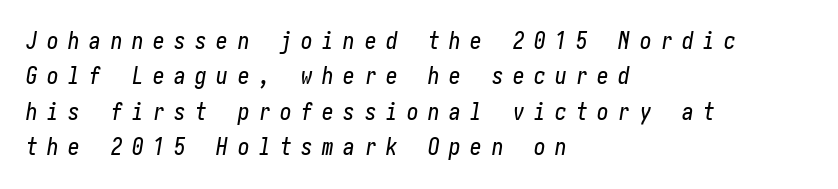
Q: Is the text italic (slanted)? A: Yes, it leans right by about 10 degrees.
Q: Is the text underlined? A: No.
Q: How is the paragraph aligned? A: Left-aligned.
Q: Is the spacing between letters normal or unusually wide? A: Unusually wide.
Q: Is the spacing between lines tight, normal or loose? A: Normal.
